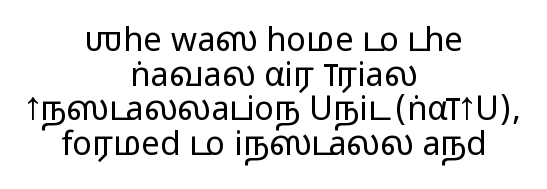
Q: Is the text bold? A: No.
Q: Is the text italic (slanted)? A: No, it is upright.
Q: Is the typeface a serif or a sans-serif typeface? A: Sans-serif.
Q: Is the text underlined? A: No.
Q: How is the paragraph aligned? A: Centered.
Q: Is the spacing between letters normal or unusually wide? A: Normal.
Q: Is the spacing between lines tight, normal or loose? A: Tight.
Q: Width (condensed, normal, or wide)? A: Wide.
Q: Stroke contrast? A: Low.
Q: x-height? A: Medium.
Q: Monospaced? A: No.
